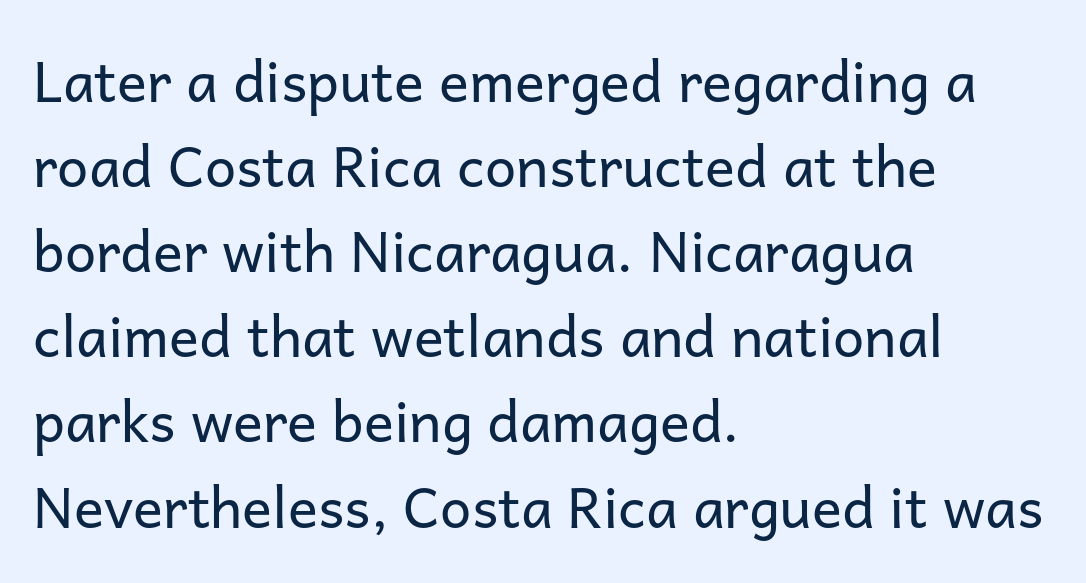
The lines sit at an ordinary, default distance from one another. Nope, not italic — everything's standing straight. Are there feet on the stems? There aren't — it's a sans. Compared with a typical body face, this is equally light or lighter still.
